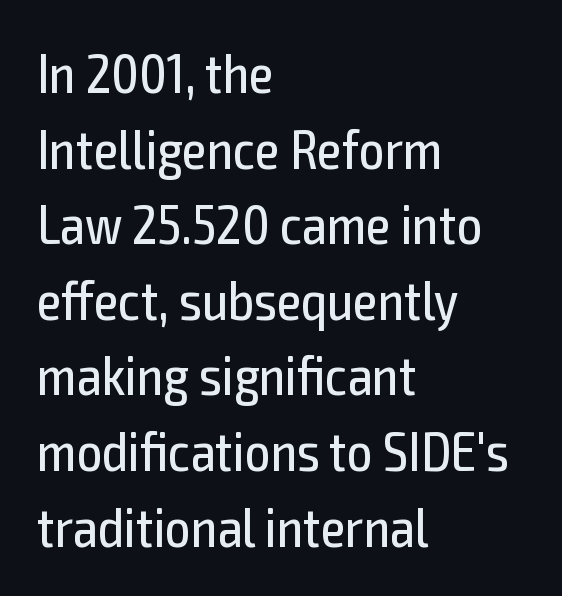
Q: Is the text bold? A: No.
Q: Is the text italic (slanted)? A: No, it is upright.
Q: Is the typeface a serif or a sans-serif typeface? A: Sans-serif.
Q: Is the text underlined? A: No.
Q: How is the paragraph aligned? A: Left-aligned.
Q: Is the spacing between letters normal or unusually wide? A: Normal.
Q: Is the spacing between lines tight, normal or loose? A: Normal.
Q: Width (condensed, normal, or wide)? A: Condensed.
Q: x-height? A: Medium.
Q: Monospaced? A: No.
